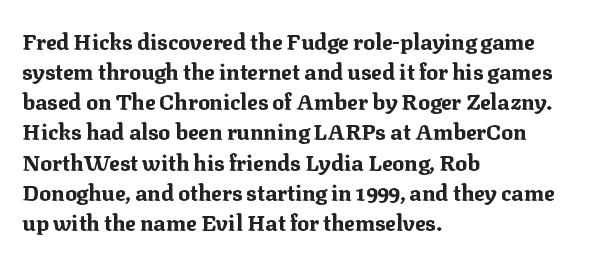
Q: Is the text bold? A: Yes.
Q: Is the text italic (slanted)? A: No, it is upright.
Q: Is the text underlined? A: No.
Q: How is the paragraph aligned? A: Left-aligned.
Q: Is the spacing between letters normal or unusually wide? A: Normal.
Q: Is the spacing between lines tight, normal or loose? A: Normal.
